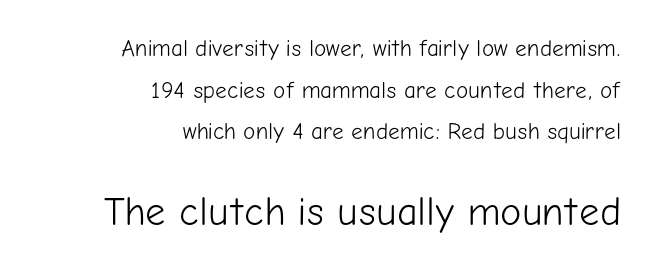
The image shows 40 px light sans-serif type, upright; set right-aligned, line spacing 1.81x, normal letter spacing, not underlined; the second (bottom) block is 1.74x larger; low stroke contrast and a medium x-height.
